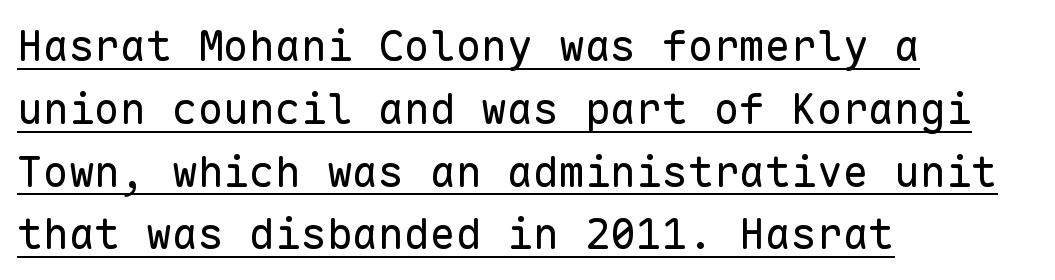
Normally led — the rows are evenly, conventionally spaced. No italicization has been applied; the sample stays upright. Is this a sans? Yes — the strokes have no serifs. A light-to-regular cut is what we see here. A typesetter would call this monospace, since all characters share one set width.
